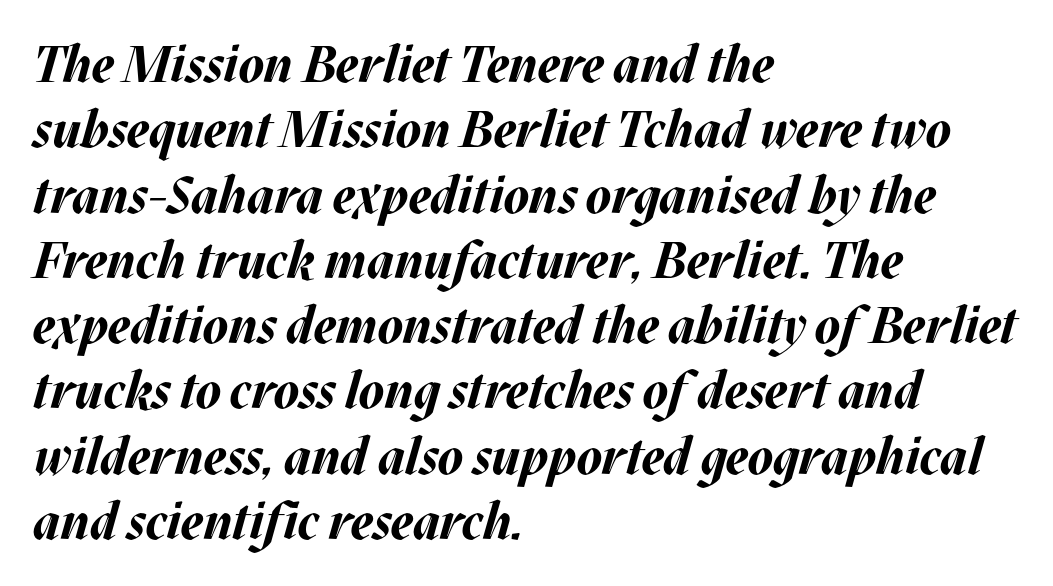
Q: Is the text bold? A: Yes.
Q: Is the text italic (slanted)? A: Yes, it leans right by about 17 degrees.
Q: Is the text underlined? A: No.
Q: How is the paragraph aligned? A: Left-aligned.
Q: Is the spacing between letters normal or unusually wide? A: Normal.
Q: Is the spacing between lines tight, normal or loose? A: Normal.
Q: Width (condensed, normal, or wide)? A: Normal.
Q: Stroke contrast? A: Medium.
Q: x-height? A: Large.
Q: Monospaced? A: No.
